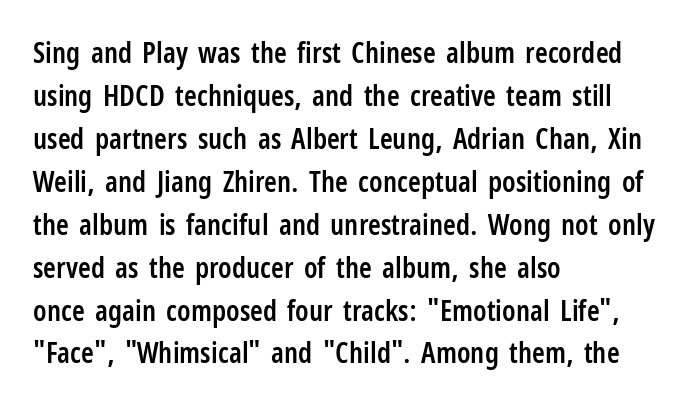
The image shows 29 px semibold, condensed sans-serif type, upright; set left-aligned, normal line spacing (1.48x), normal letter spacing, not underlined; low stroke contrast and a medium x-height.
